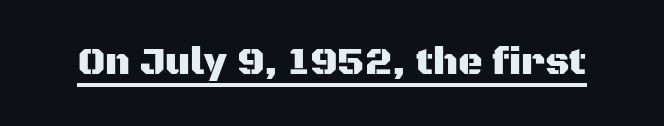
Q: Is the text italic (slanted)? A: No, it is upright.
Q: Is the typeface a serif or a sans-serif typeface? A: Sans-serif.
Q: Is the text underlined? A: Yes.
Q: Is the spacing between letters normal or unusually wide? A: Normal.
Q: Width (condensed, normal, or wide)? A: Normal.
Q: Stroke contrast? A: Medium.
Q: x-height? A: Large.
Q: Monospaced? A: No.
